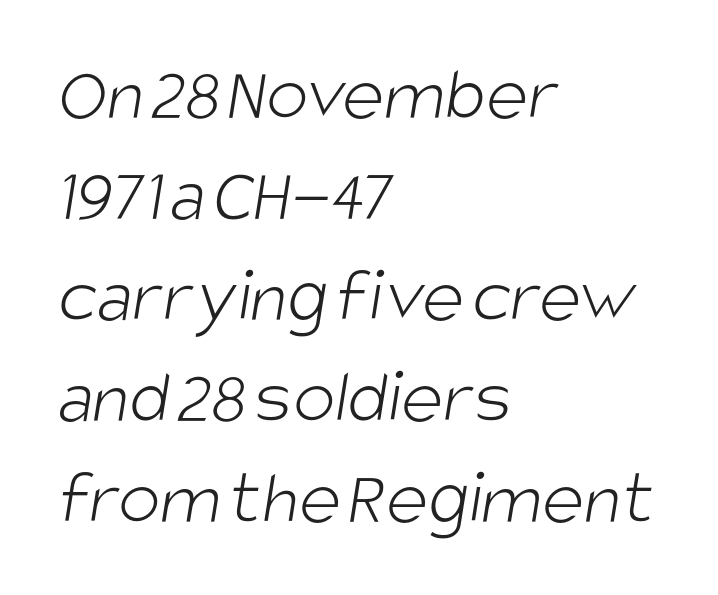
Q: Is the text bold? A: No.
Q: Is the typeface a serif or a sans-serif typeface? A: Sans-serif.
Q: Is the text underlined? A: No.
Q: How is the paragraph aligned? A: Left-aligned.
Q: Is the spacing between letters normal or unusually wide? A: Normal.
Q: Is the spacing between lines tight, normal or loose? A: Normal.
Q: Width (condensed, normal, or wide)? A: Condensed.
Q: Stroke contrast? A: Low.
Q: x-height? A: Large.
Q: Monospaced? A: No.
